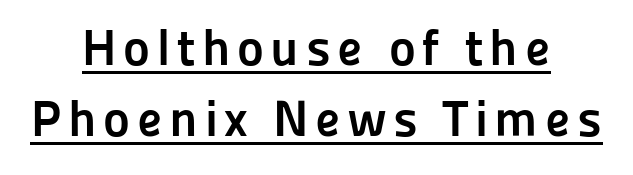
{"serif": "no", "italic": "no", "bold": "yes", "weight": "semibold", "width": "normal", "stroke_contrast": "low", "x_height": "medium", "monospaced": "no", "underline": "yes", "align": "center", "line_spacing": "normal", "line_spacing_ratio": 1.39, "glyph_px": 51}
